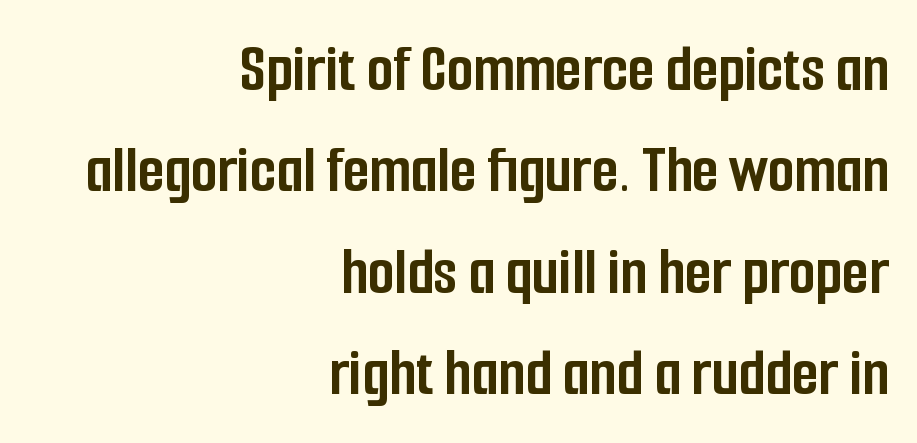
Q: Is the text bold? A: Yes.
Q: Is the text italic (slanted)? A: No, it is upright.
Q: Is the typeface a serif or a sans-serif typeface? A: Sans-serif.
Q: Is the text underlined? A: No.
Q: How is the paragraph aligned? A: Right-aligned.
Q: Is the spacing between letters normal or unusually wide? A: Normal.
Q: Is the spacing between lines tight, normal or loose? A: Normal.
Q: Width (condensed, normal, or wide)? A: Condensed.
Q: Stroke contrast? A: Low.
Q: x-height? A: Medium.
Q: Monospaced? A: No.
